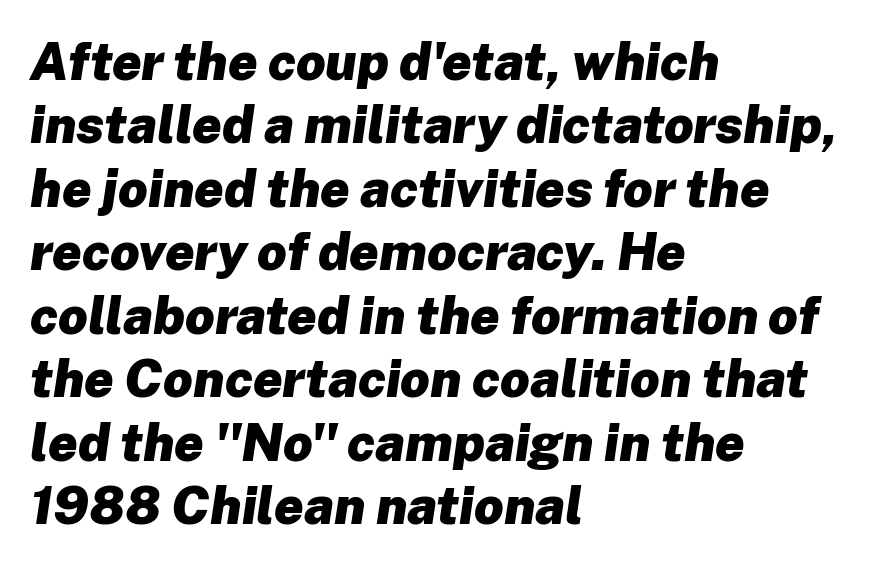
Q: Is the text bold? A: Yes.
Q: Is the text italic (slanted)? A: Yes, it leans right by about 8 degrees.
Q: Is the text underlined? A: No.
Q: How is the paragraph aligned? A: Left-aligned.
Q: Is the spacing between letters normal or unusually wide? A: Normal.
Q: Width (condensed, normal, or wide)? A: Normal.
Q: Stroke contrast? A: Low.
Q: x-height? A: Medium.
Q: Monospaced? A: No.
